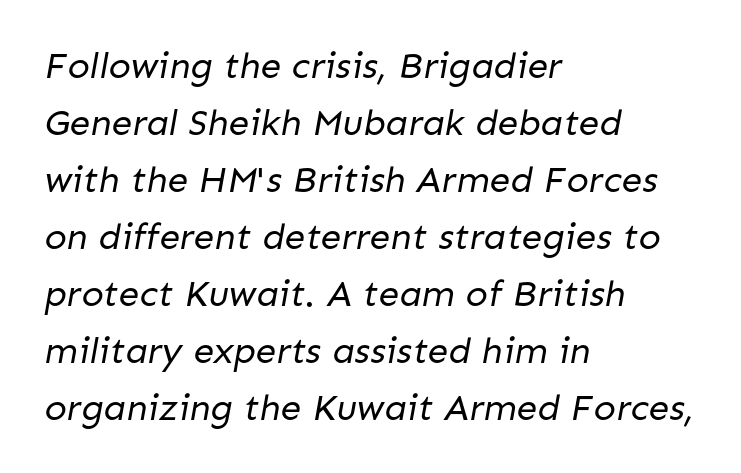
Q: Is the text bold? A: No.
Q: Is the typeface a serif or a sans-serif typeface? A: Sans-serif.
Q: Is the text underlined? A: No.
Q: How is the paragraph aligned? A: Left-aligned.
Q: Is the spacing between letters normal or unusually wide? A: Normal.
Q: Is the spacing between lines tight, normal or loose? A: Normal.
Q: Width (condensed, normal, or wide)? A: Normal.
Q: Stroke contrast? A: Low.
Q: x-height? A: Medium.
Q: Monospaced? A: No.
